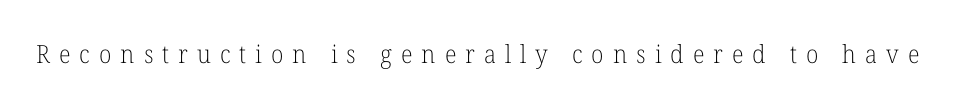
The specimen reads as upright at a glance. Plain, unruled lines of type. Each word looks stretched out because of the extra space between its letters. The typesetting does not lean heavy: it is not bold.
